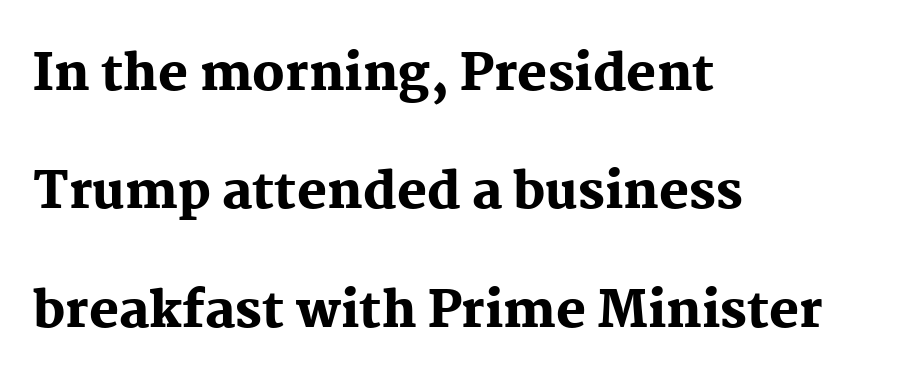
Decoration check: the copy has no underline. This sample uses an upright cut, with every glyph sitting square on the baseline. The passage is arranged the way most books set body copy — flush left. You could call the tracking neutral — neither tight nor loose.
